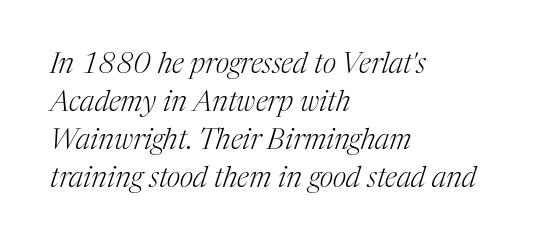
Q: Is the text bold? A: No.
Q: Is the text italic (slanted)? A: Yes, it leans right by about 17 degrees.
Q: Is the typeface a serif or a sans-serif typeface? A: Serif.
Q: Is the text underlined? A: No.
Q: How is the paragraph aligned? A: Left-aligned.
Q: Is the spacing between letters normal or unusually wide? A: Normal.
Q: Is the spacing between lines tight, normal or loose? A: Normal.
Q: Width (condensed, normal, or wide)? A: Normal.
Q: Stroke contrast? A: Medium.
Q: x-height? A: Medium.
Q: Monospaced? A: No.
